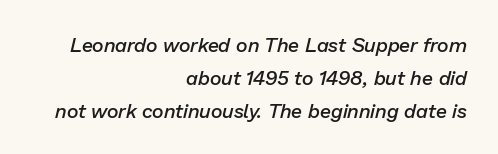
Q: Is the text bold? A: Semi-bold.
Q: Is the text italic (slanted)? A: Yes, it leans right by about 13 degrees.
Q: Is the text underlined? A: No.
Q: How is the paragraph aligned? A: Right-aligned.
Q: Is the spacing between letters normal or unusually wide? A: Normal.
Q: Is the spacing between lines tight, normal or loose? A: Normal.
